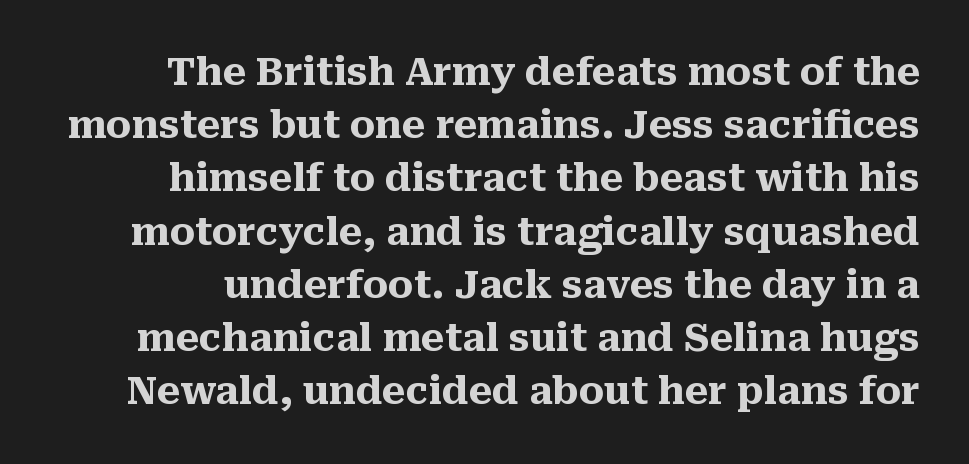
The strip under each line holds only bare page. Normally led — the rows are evenly, conventionally spaced. Font category for this specimen: serif. It's the straight-up-and-down kind of type. You could not count columns in this text — the font is proportionally spaced. Summary of weight: heavy, a full bold.
